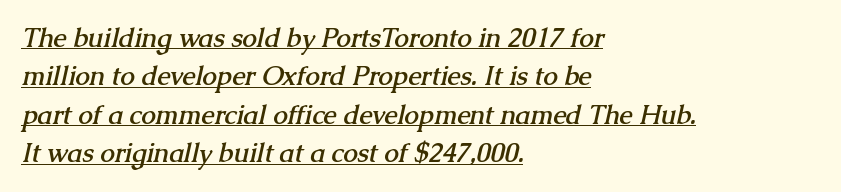
The image shows 26 px bold type; set left-aligned, normal line spacing (1.48x), normal letter spacing, underlined.
